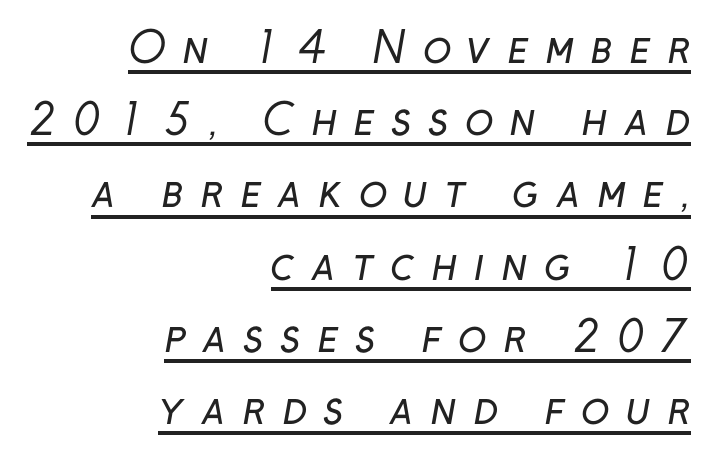
Spacing verdict: proportional, widths tailored to each character. The tracking reads as deliberately expanded to a designer's eye. What kind of face is this? One without serifs — a sans. Horizontal alignment here is rightward, an uncommon choice for prose. Heaviness? Minimal to ordinary, like unemphasized prose.
